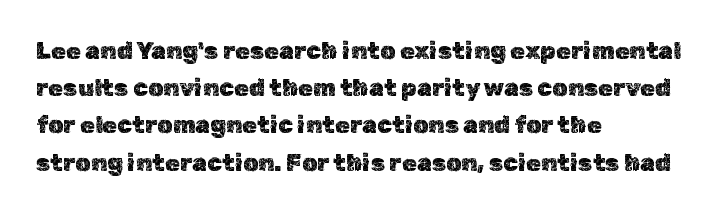
The image shows 24 px text type, upright; set left-aligned, normal line spacing (1.55x), normal letter spacing, not underlined.
